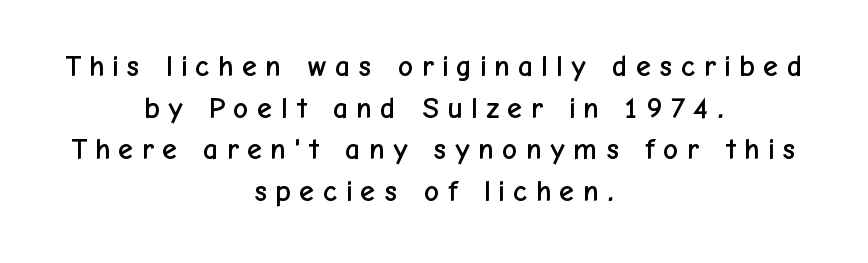
Q: Is the text italic (slanted)? A: No, it is upright.
Q: Is the typeface a serif or a sans-serif typeface? A: Sans-serif.
Q: Is the text underlined? A: No.
Q: How is the paragraph aligned? A: Centered.
Q: Is the spacing between letters normal or unusually wide? A: Unusually wide.
Q: Is the spacing between lines tight, normal or loose? A: Normal.
Q: Width (condensed, normal, or wide)? A: Normal.
Q: Stroke contrast? A: Low.
Q: x-height? A: Medium.
Q: Monospaced? A: No.
